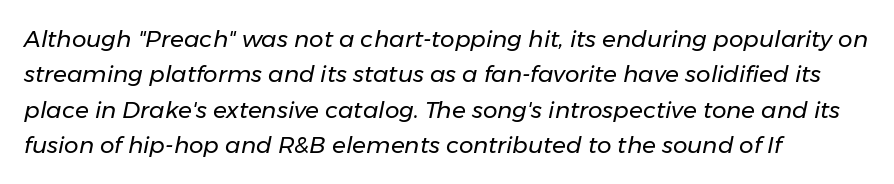
Q: Is the text bold? A: No.
Q: Is the text italic (slanted)? A: Yes, it leans right by about 11 degrees.
Q: Is the text underlined? A: No.
Q: How is the paragraph aligned? A: Left-aligned.
Q: Is the spacing between letters normal or unusually wide? A: Normal.
Q: Is the spacing between lines tight, normal or loose? A: Normal.
